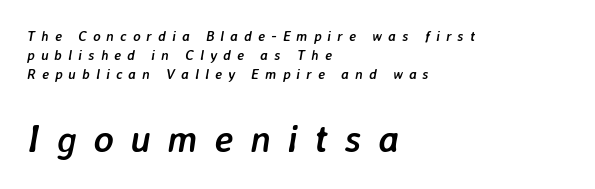
Q: Is the text bold? A: Yes.
Q: Is the text italic (slanted)? A: Yes, it leans right by about 7 degrees.
Q: Is the text underlined? A: No.
Q: How is the paragraph aligned? A: Left-aligned.
Q: Is the spacing between letters normal or unusually wide? A: Unusually wide.
Q: Is the spacing between lines tight, normal or loose? A: Normal.
Q: Which block of text is set in a larger size, the first (top) or the second (bottom)? A: The second (bottom) one.
Q: Width (condensed, normal, or wide)? A: Normal.
Q: Stroke contrast? A: Low.
Q: x-height? A: Medium.
Q: Monospaced? A: No.
